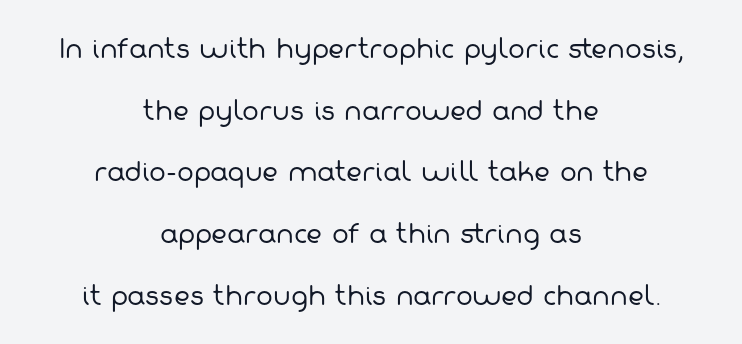
{"bold": "no", "underline": "no", "align": "center", "line_spacing": "loose", "line_spacing_ratio": 2.47, "letter_spacing": "normal", "letter_spacing_em": 0.0, "glyph_px": 25}
